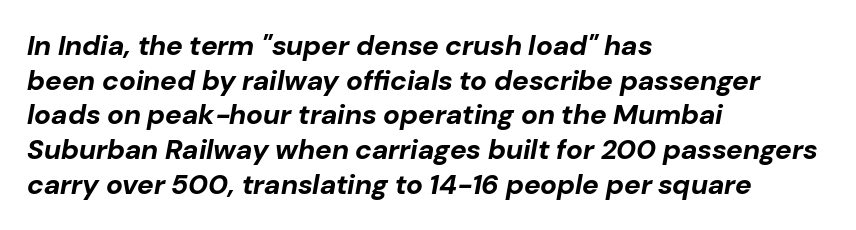
The image shows 28 px bold type, italic (leaning right); set left-aligned, line spacing 1.24x, normal letter spacing, not underlined; low stroke contrast and a medium x-height.
